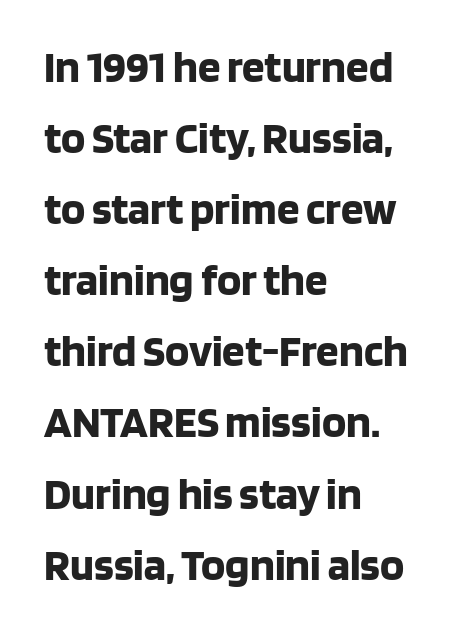
Q: Is the text bold? A: Yes.
Q: Is the text italic (slanted)? A: No, it is upright.
Q: Is the typeface a serif or a sans-serif typeface? A: Sans-serif.
Q: Is the text underlined? A: No.
Q: How is the paragraph aligned? A: Left-aligned.
Q: Is the spacing between letters normal or unusually wide? A: Normal.
Q: Is the spacing between lines tight, normal or loose? A: Normal.
Q: Width (condensed, normal, or wide)? A: Normal.
Q: Stroke contrast? A: Low.
Q: x-height? A: Large.
Q: Monospaced? A: No.
